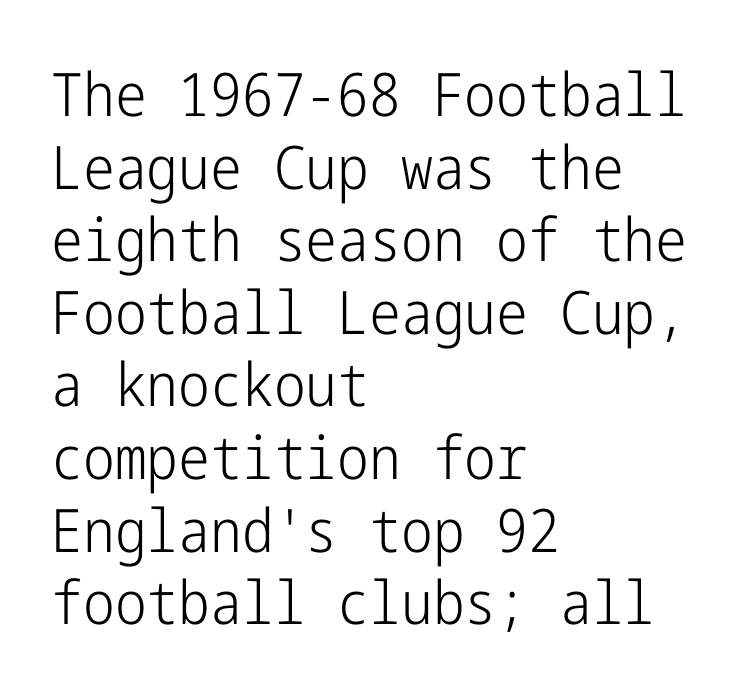
Does the copy run flush right? No — it runs flush left. Underlining? Definitely not there. Each letter's strokes conclude bluntly, with no projecting serifs. Tracking here is standard; glyphs follow each other at the usual distance. Think standard paragraph weight, or any step lighter than that. The letters stand upright; this is a roman face.
